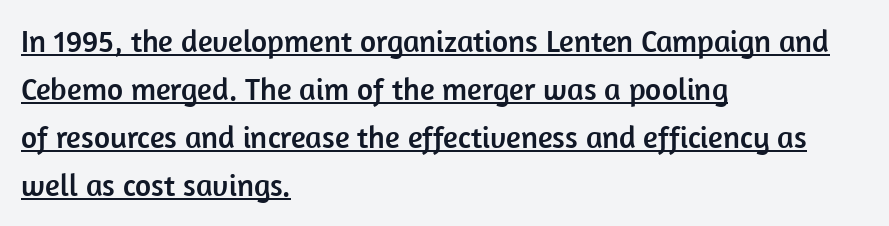
Q: Is the text italic (slanted)? A: No, it is upright.
Q: Is the typeface a serif or a sans-serif typeface? A: Sans-serif.
Q: Is the text underlined? A: Yes.
Q: How is the paragraph aligned? A: Left-aligned.
Q: Is the spacing between letters normal or unusually wide? A: Normal.
Q: Is the spacing between lines tight, normal or loose? A: Normal.
Q: Width (condensed, normal, or wide)? A: Normal.
Q: Stroke contrast? A: Low.
Q: x-height? A: Medium.
Q: Monospaced? A: No.
